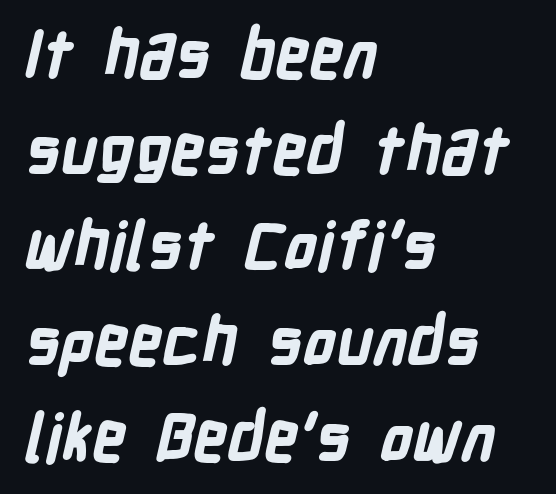
Note the varied advance widths — an 'i' is clearly narrower than an 'm'. Inter-character spacing is left at the font's built-in metrics. This is heavy type, rendered in bold. This is sans-serif lettering, the kind often seen on screens and signage. Reading down the block, your eye returns to a fixed left position each line.
